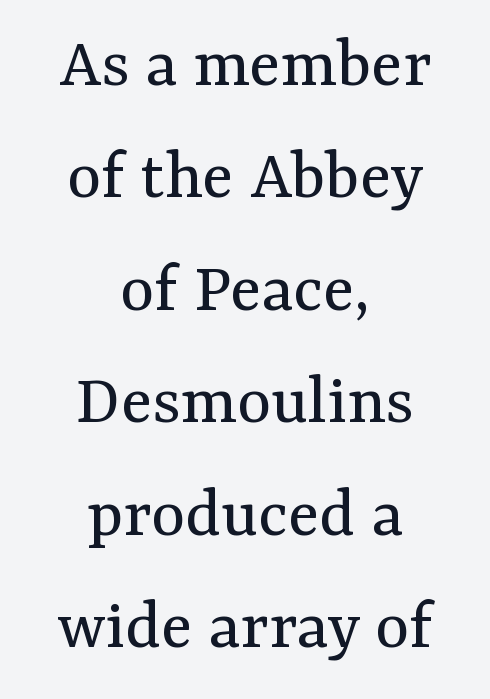
Baseline-to-baseline distance is the conventional proportion of letter height. Summary of weight: not heavy and not bold. Glance below the letters and you will spot only blank space. Old-style or modern, the face here clearly has serifs. Ascenders rise straight up at ninety degrees.
